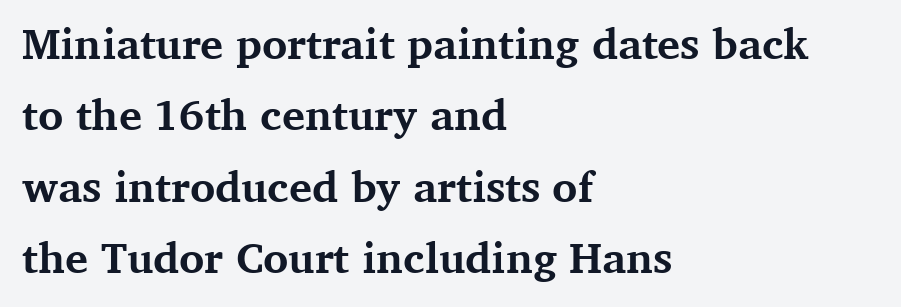
Q: Is the text bold? A: Yes.
Q: Is the text italic (slanted)? A: No, it is upright.
Q: Is the typeface a serif or a sans-serif typeface? A: Serif.
Q: Is the text underlined? A: No.
Q: How is the paragraph aligned? A: Left-aligned.
Q: Is the spacing between letters normal or unusually wide? A: Normal.
Q: Is the spacing between lines tight, normal or loose? A: Normal.
Q: Width (condensed, normal, or wide)? A: Normal.
Q: Stroke contrast? A: Medium.
Q: x-height? A: Medium.
Q: Monospaced? A: No.
